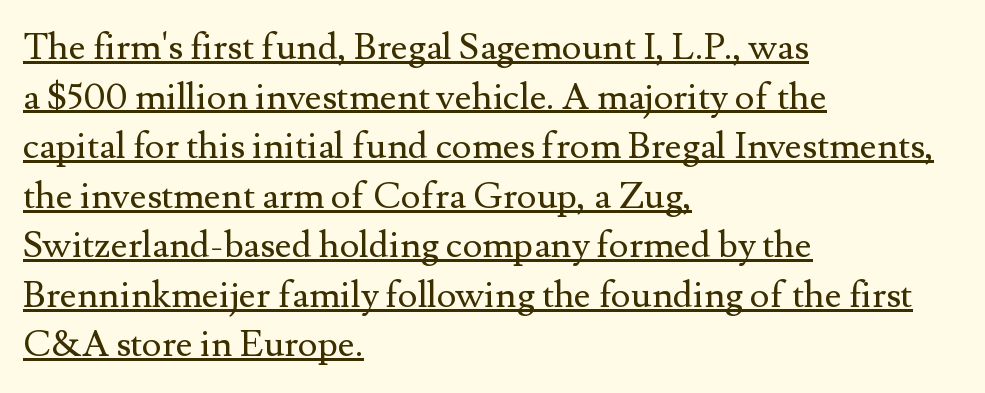
{"serif": "yes", "italic": "no", "bold": "no", "weight": "regular", "width": "normal", "stroke_contrast": "medium", "x_height": "small", "monospaced": "no", "underline": "yes", "align": "left", "line_spacing": "normal", "line_spacing_ratio": 1.34, "letter_spacing": "normal", "letter_spacing_em": 0.0, "glyph_px": 37}
